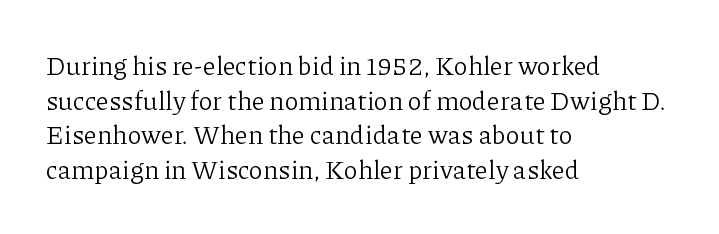
No chunkiness to these letters — they're not bold. A classic flush-left, rag-right setting is used for this passage. One glance says typical: line gaps are just what's usual. The letters sit at their default tracking, neither squeezed nor spread.
